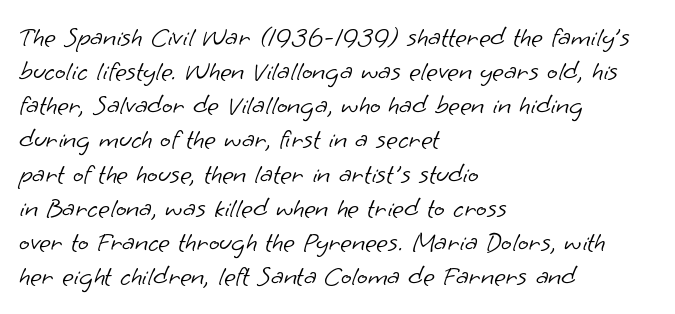
{"serif": "no", "bold": "no", "weight": "light", "width": "normal", "stroke_contrast": "low", "x_height": "small", "monospaced": "no", "underline": "no", "align": "left", "line_spacing_ratio": 1.22, "letter_spacing": "normal", "letter_spacing_em": 0.0, "glyph_px": 28}
